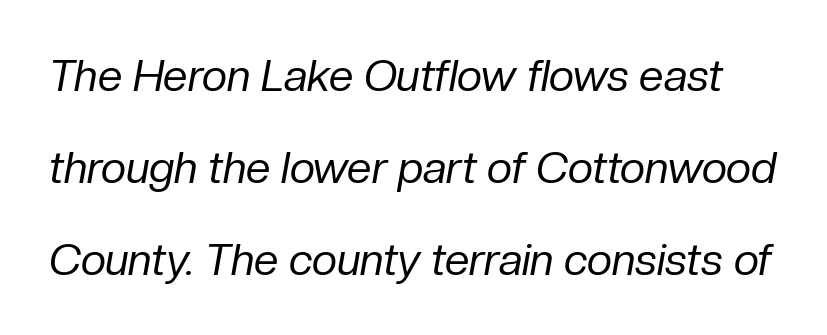
The image shows 44 px regular-weight type, italic (leaning right); set loose line spacing (2.09x), normal letter spacing, not underlined; low stroke contrast and a medium x-height.
